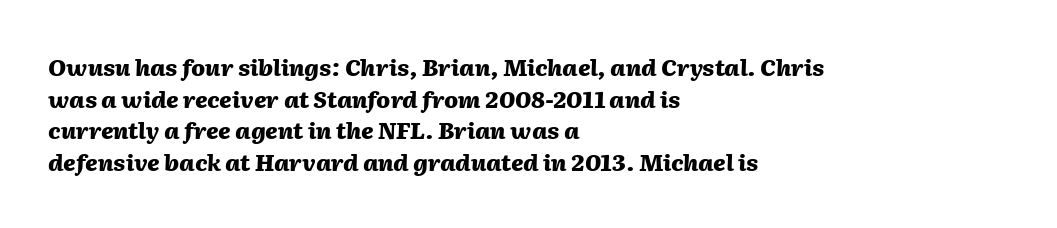
{"italic": "yes", "lean": "right", "slant_degrees": 2, "bold": "yes", "underline": "no", "align": "left", "line_spacing": "normal", "line_spacing_ratio": 1.38, "letter_spacing": "normal", "letter_spacing_em": 0.0, "glyph_px": 23}
